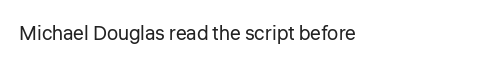
Q: Is the text bold? A: No.
Q: Is the text italic (slanted)? A: No, it is upright.
Q: Is the text underlined? A: No.
Q: Is the spacing between letters normal or unusually wide? A: Normal.
